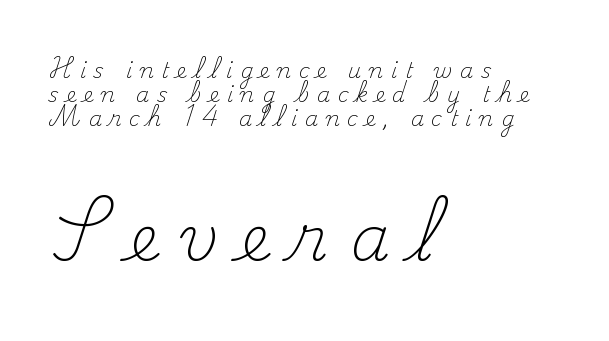
The cut favours lightness, reaching ordinary text weight at its darkest. Words appear elongated and porous because spacing is wide. Is this a fixed-width face? No — the glyphs have proportional, varying widths. A serif font was chosen for this passage.
